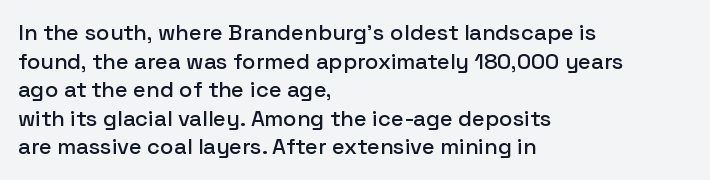
Q: Is the text italic (slanted)? A: No, it is upright.
Q: Is the text underlined? A: No.
Q: How is the paragraph aligned? A: Left-aligned.
Q: Is the spacing between letters normal or unusually wide? A: Normal.
Q: Is the spacing between lines tight, normal or loose? A: Normal.
